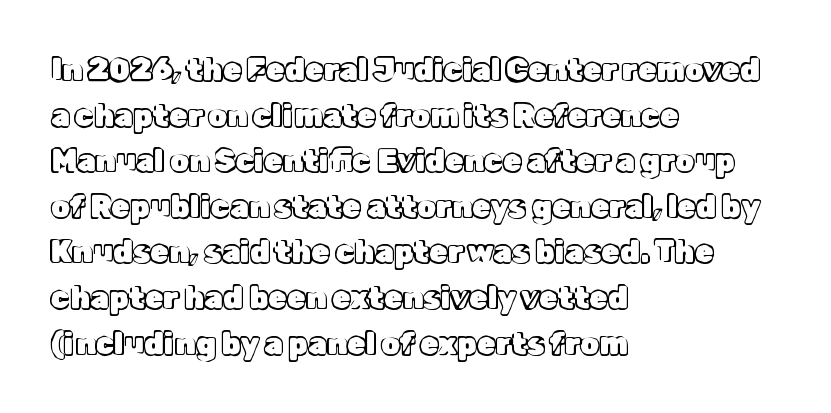
Q: Is the text italic (slanted)? A: No, it is upright.
Q: Is the text underlined? A: No.
Q: How is the paragraph aligned? A: Left-aligned.
Q: Is the spacing between letters normal or unusually wide? A: Normal.
Q: Is the spacing between lines tight, normal or loose? A: Normal.
Q: Width (condensed, normal, or wide)? A: Normal.
Q: x-height? A: Medium.
Q: Monospaced? A: No.
